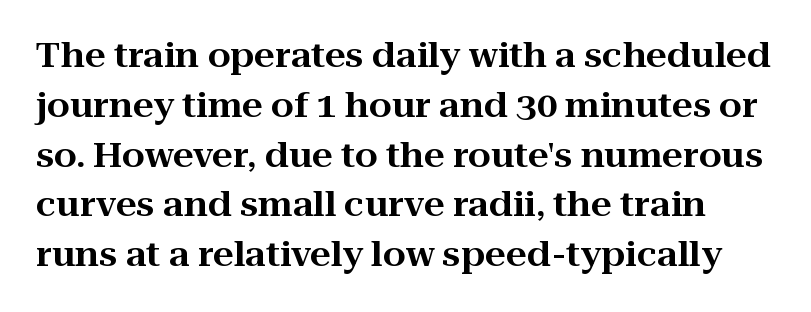
Q: Is the text italic (slanted)? A: No, it is upright.
Q: Is the typeface a serif or a sans-serif typeface? A: Serif.
Q: Is the text underlined? A: No.
Q: Is the spacing between letters normal or unusually wide? A: Normal.
Q: Is the spacing between lines tight, normal or loose? A: Normal.
Q: Width (condensed, normal, or wide)? A: Wide.
Q: Stroke contrast? A: High.
Q: x-height? A: Medium.
Q: Monospaced? A: No.
